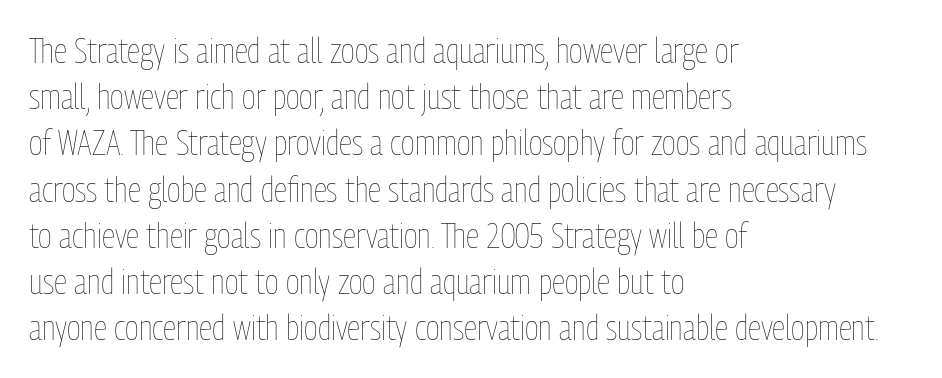
{"italic": "no", "bold": "no", "weight": "thin", "width": "condensed", "stroke_contrast": "low", "x_height": "medium", "monospaced": "no", "underline": "no", "align": "left", "line_spacing": "normal", "line_spacing_ratio": 1.32, "letter_spacing": "normal", "letter_spacing_em": 0.0, "glyph_px": 35}
